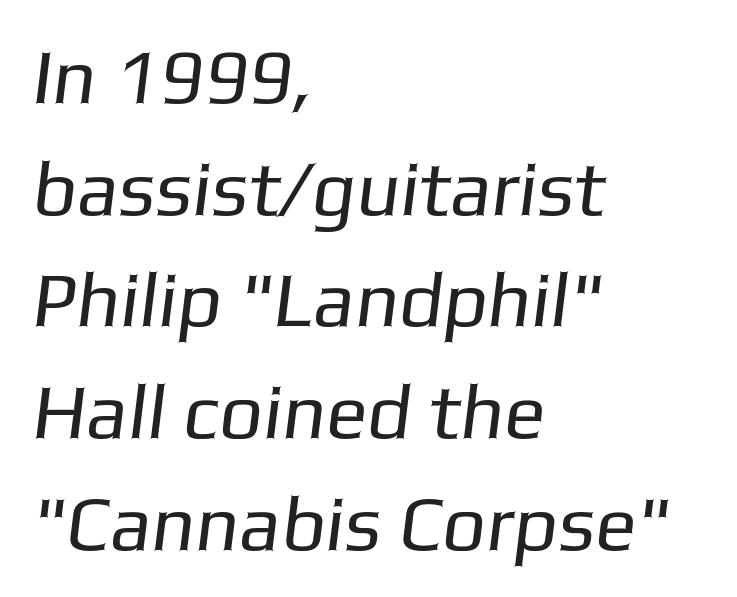
The image shows 77 px regular-weight sans-serif type; set left-aligned, normal line spacing (1.45x), normal letter spacing, not underlined; low stroke contrast and a medium x-height.
